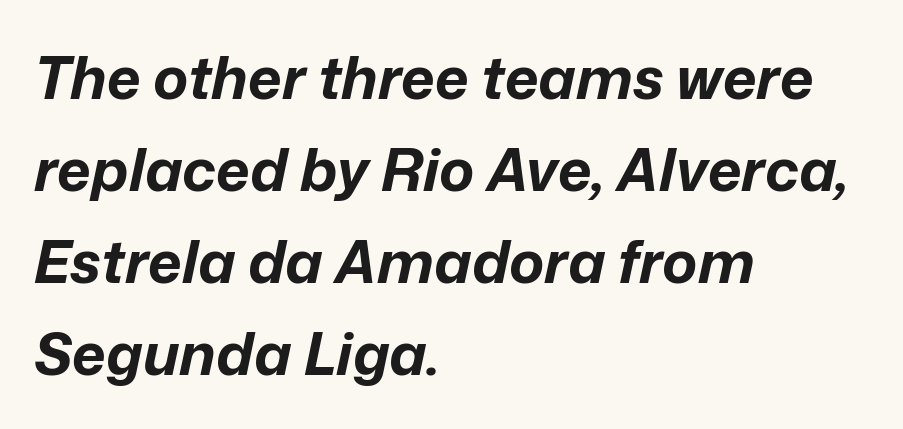
Q: Is the text bold? A: Yes.
Q: Is the text italic (slanted)? A: Yes, it leans right by about 12 degrees.
Q: Is the text underlined? A: No.
Q: How is the paragraph aligned? A: Left-aligned.
Q: Is the spacing between letters normal or unusually wide? A: Normal.
Q: Is the spacing between lines tight, normal or loose? A: Normal.
Q: Width (condensed, normal, or wide)? A: Normal.
Q: Stroke contrast? A: Low.
Q: x-height? A: Medium.
Q: Monospaced? A: No.
